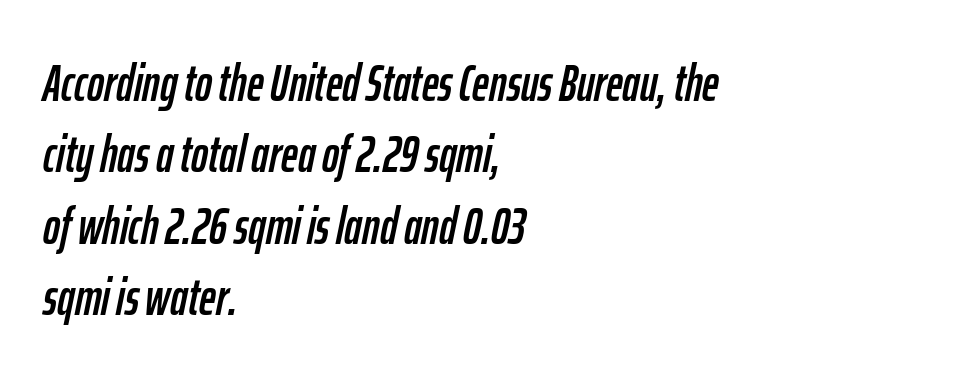
Alignment: flush left. Horizontal bands of white between lines are of average thickness. Looks like regular typesetting: each glyph gets only the width it needs. Rule under the text: the space is simply empty. The tracking reads as untouched default to a designer's eye. The passage shown leans; its letterforms are oblique.
